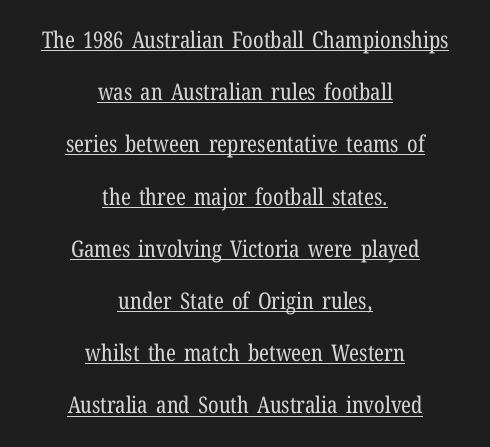
{"italic": "no", "bold": "no", "underline": "yes", "align": "center", "line_spacing": "loose", "line_spacing_ratio": 2.27, "letter_spacing": "normal", "letter_spacing_em": 0.0, "glyph_px": 23}
